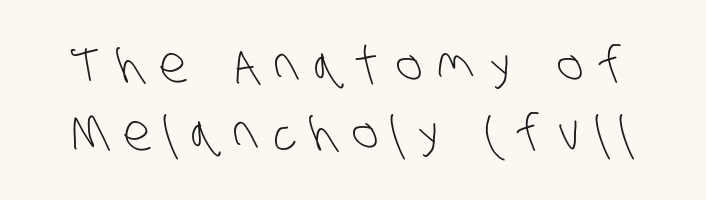
{"serif": "no", "bold": "no", "weight": "light", "width": "condensed", "stroke_contrast": "low", "x_height": "large", "monospaced": "no", "underline": "no", "line_spacing": "normal", "line_spacing_ratio": 1.36, "letter_spacing": "wide", "letter_spacing_em": 0.3, "glyph_px": 50}
